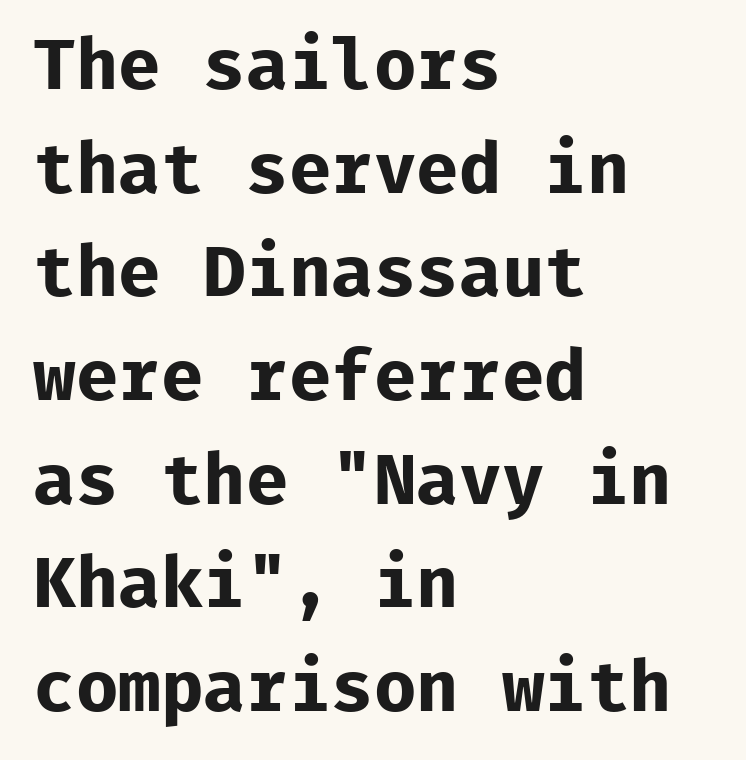
The image shows 71 px bold sans-serif type, upright, monospaced; set left-aligned, normal line spacing (1.46x), normal letter spacing, not underlined; low stroke contrast and a medium x-height.
